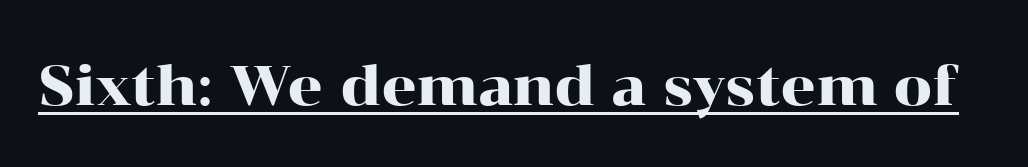
Q: Is the text italic (slanted)? A: No, it is upright.
Q: Is the typeface a serif or a sans-serif typeface? A: Serif.
Q: Is the text underlined? A: Yes.
Q: Is the spacing between letters normal or unusually wide? A: Normal.
Q: Width (condensed, normal, or wide)? A: Wide.
Q: Stroke contrast? A: High.
Q: x-height? A: Medium.
Q: Monospaced? A: No.
